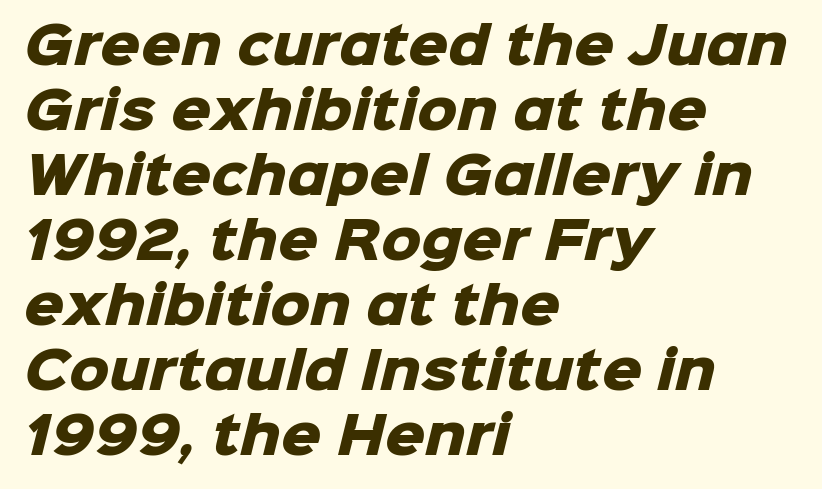
Q: Is the text bold? A: Yes.
Q: Is the typeface a serif or a sans-serif typeface? A: Sans-serif.
Q: Is the text underlined? A: No.
Q: How is the paragraph aligned? A: Left-aligned.
Q: Is the spacing between letters normal or unusually wide? A: Normal.
Q: Is the spacing between lines tight, normal or loose? A: Normal.
Q: Width (condensed, normal, or wide)? A: Normal.
Q: Stroke contrast? A: Low.
Q: x-height? A: Medium.
Q: Monospaced? A: No.
